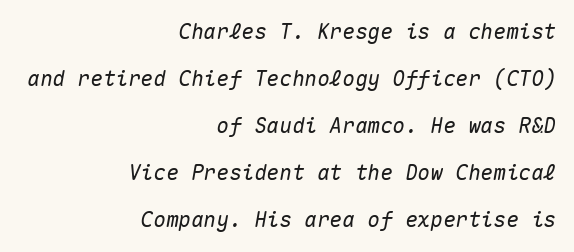
Q: Is the text italic (slanted)? A: Yes, it leans right by about 10 degrees.
Q: Is the text underlined? A: No.
Q: How is the paragraph aligned? A: Right-aligned.
Q: Is the spacing between letters normal or unusually wide? A: Normal.
Q: Is the spacing between lines tight, normal or loose? A: Loose.
